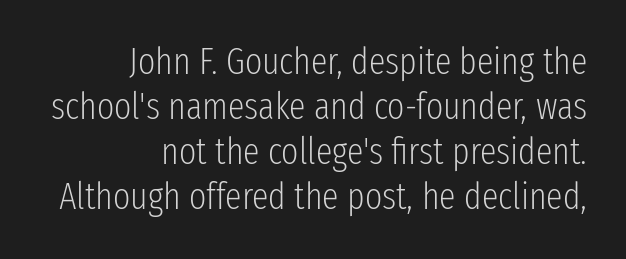
The image shows 37 px light, condensed sans-serif type, upright; set right-aligned, line spacing 1.22x, normal letter spacing, not underlined; low stroke contrast and a medium x-height.
